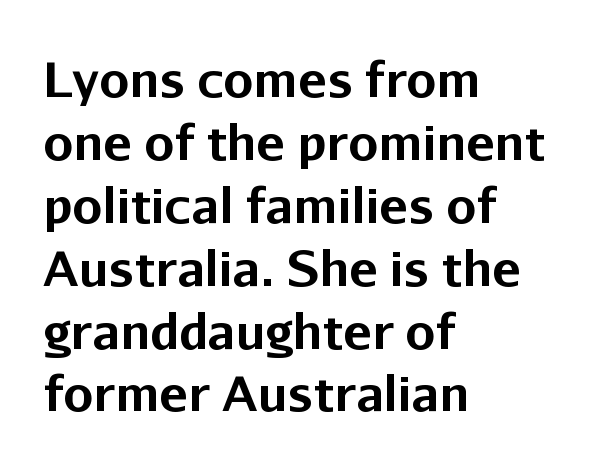
{"serif": "no", "italic": "no", "bold": "yes", "weight": "bold", "width": "normal", "stroke_contrast": "low", "x_height": "medium", "monospaced": "no", "underline": "no", "align": "left", "line_spacing": "normal", "line_spacing_ratio": 1.31, "letter_spacing": "normal", "letter_spacing_em": 0.0, "glyph_px": 48}
